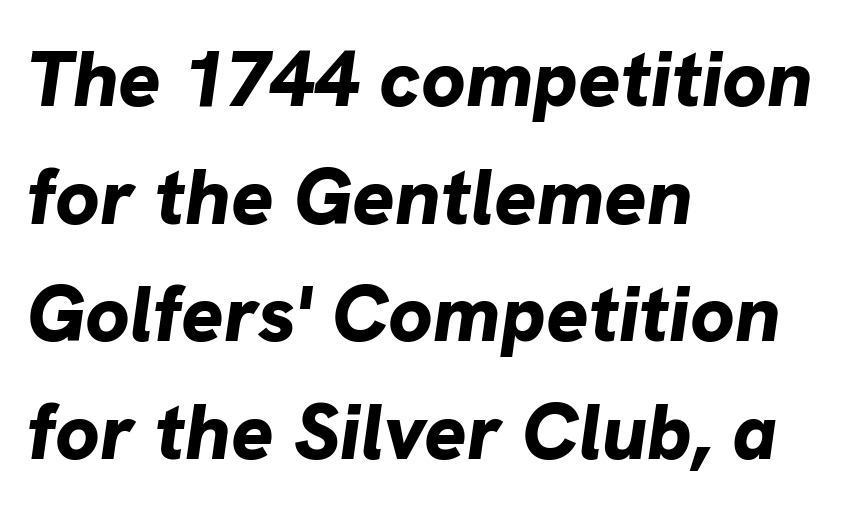
The image shows 79 px bold type, italic (leaning right); set left-aligned, normal line spacing (1.49x), normal letter spacing, not underlined; low stroke contrast and a medium x-height.
